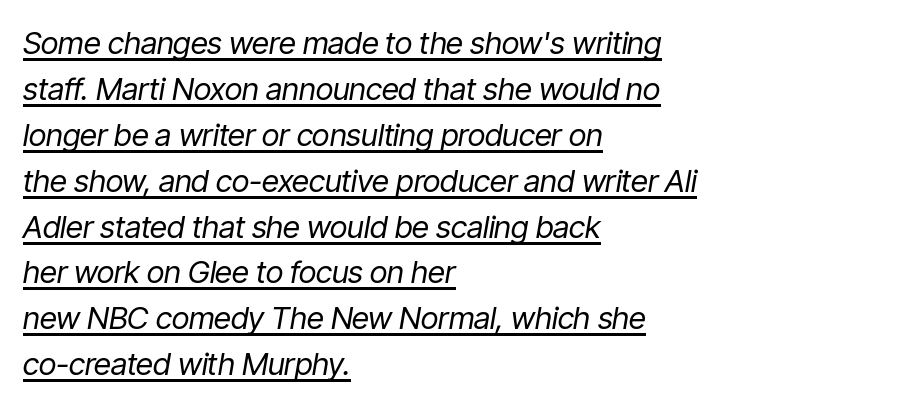
The axis of the letterforms is tilted away from vertical. Is this a fixed-width face? No — the glyphs have proportional, varying widths. How are the letters spaced? Ordinarily, with no added tracking. Which margin do the lines hug? The left one — the right edge is uneven.
